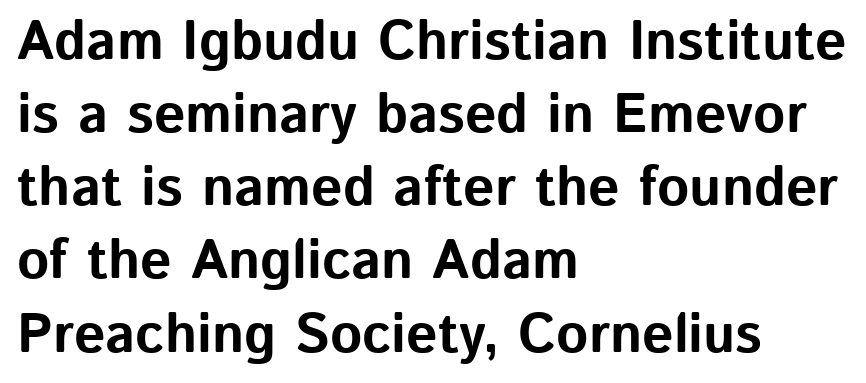
Glance below the letters and you will spot only blank space. Characters follow at the spacing the type designer built in. Character widths vary here, with narrow letters taking less room than wide ones. Rendered with straight, roman letterforms. Examine the stroke ends and you'll find no serifs.
